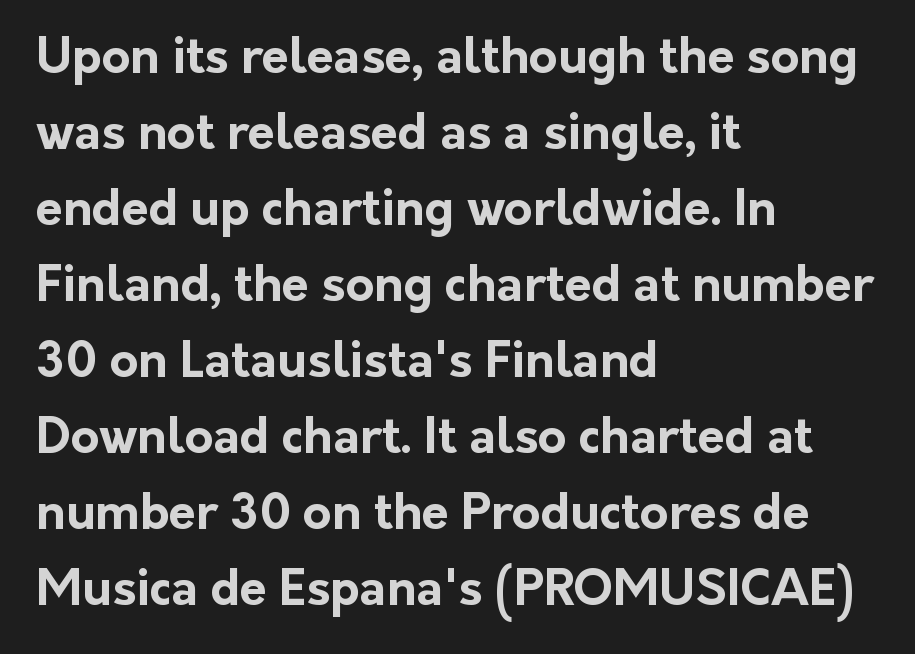
The rendering keeps characters at their native spacing. The type sits square on the baseline with zero lean. Compared with an ordinary text face, these strokes are far heavier — a full bold. A typesetter would label this face a sans.
